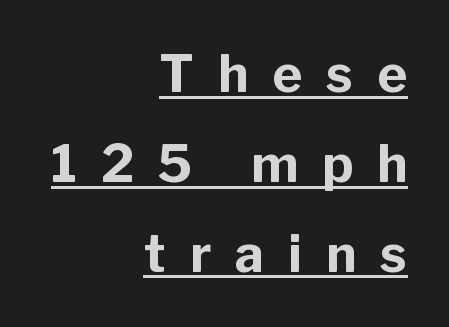
The letterforms stand isolated, each surrounded by extra space. The face used here appears with an underline applied. Proportional: the letters do not fall into vertical columns. You'd pick this weight for a headline — it's a proper bold.
